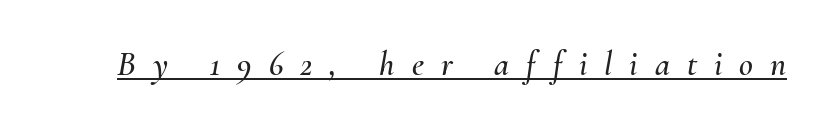
The image shows 34 px text type, italic (leaning right); set unusually wide letter spacing (+0.5 em), underlined; medium stroke contrast and a small x-height.
